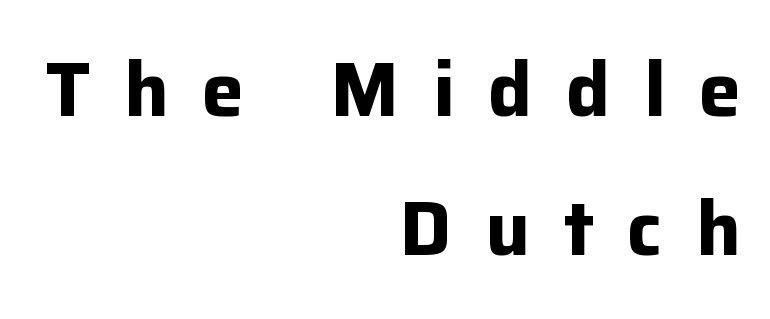
Q: Is the text bold? A: Yes.
Q: Is the text italic (slanted)? A: No, it is upright.
Q: Is the typeface a serif or a sans-serif typeface? A: Sans-serif.
Q: Is the text underlined? A: No.
Q: How is the paragraph aligned? A: Right-aligned.
Q: Is the spacing between letters normal or unusually wide? A: Unusually wide.
Q: Width (condensed, normal, or wide)? A: Normal.
Q: Stroke contrast? A: Low.
Q: x-height? A: Medium.
Q: Monospaced? A: No.
